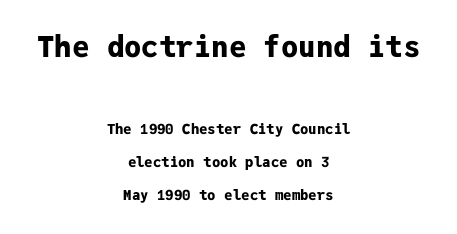
Q: Is the text bold? A: Yes.
Q: Is the text italic (slanted)? A: No, it is upright.
Q: Is the typeface a serif or a sans-serif typeface? A: Sans-serif.
Q: Is the text underlined? A: No.
Q: How is the paragraph aligned? A: Centered.
Q: Is the spacing between letters normal or unusually wide? A: Normal.
Q: Is the spacing between lines tight, normal or loose? A: Loose.
Q: Which block of text is set in a larger size, the first (top) or the second (bottom)? A: The first (top) one.
Q: Width (condensed, normal, or wide)? A: Normal.
Q: Stroke contrast? A: Low.
Q: x-height? A: Medium.
Q: Monospaced? A: Yes.
